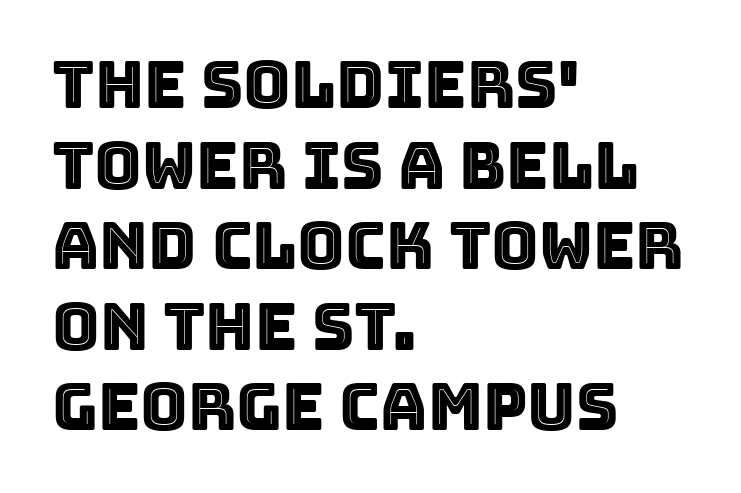
Q: Is the text italic (slanted)? A: No, it is upright.
Q: Is the text underlined? A: No.
Q: How is the paragraph aligned? A: Left-aligned.
Q: Is the spacing between letters normal or unusually wide? A: Normal.
Q: Width (condensed, normal, or wide)? A: Normal.
Q: x-height? A: Large.
Q: Monospaced? A: No.
